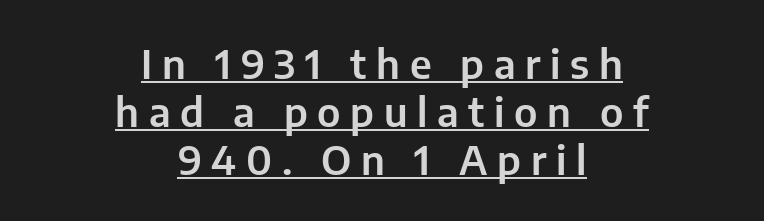
The image shows 40 px sans-serif type, upright; set centered, line spacing 1.2x, unusually wide letter spacing (+0.24 em), underlined; low stroke contrast and a medium x-height.
